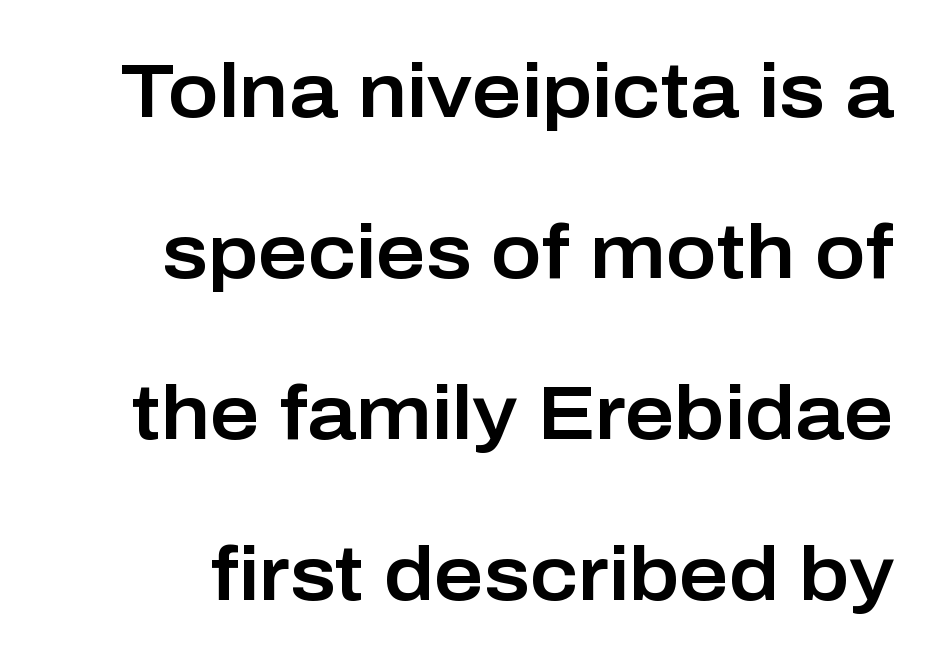
{"serif": "no", "italic": "no", "width": "normal", "stroke_contrast": "low", "x_height": "medium", "monospaced": "no", "underline": "no", "line_spacing": "loose", "line_spacing_ratio": 2.12, "letter_spacing": "normal", "letter_spacing_em": 0.0, "glyph_px": 76}
